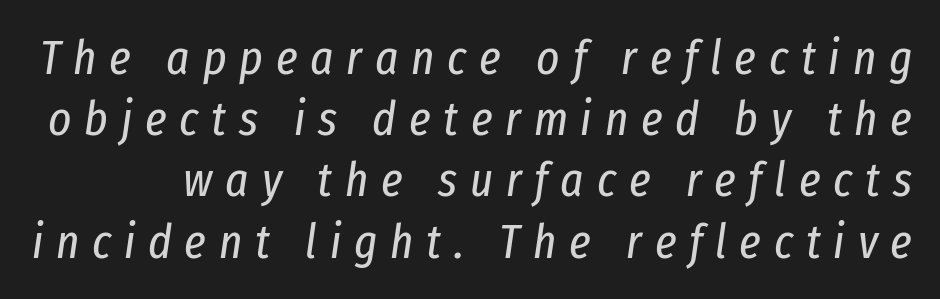
{"italic": "yes", "lean": "right", "slant_degrees": 8, "bold": "no", "weight": "regular", "width": "condensed", "stroke_contrast": "low", "x_height": "medium", "monospaced": "no", "underline": "no", "line_spacing": "normal", "line_spacing_ratio": 1.25, "letter_spacing": "wide", "letter_spacing_em": 0.26, "glyph_px": 49}
